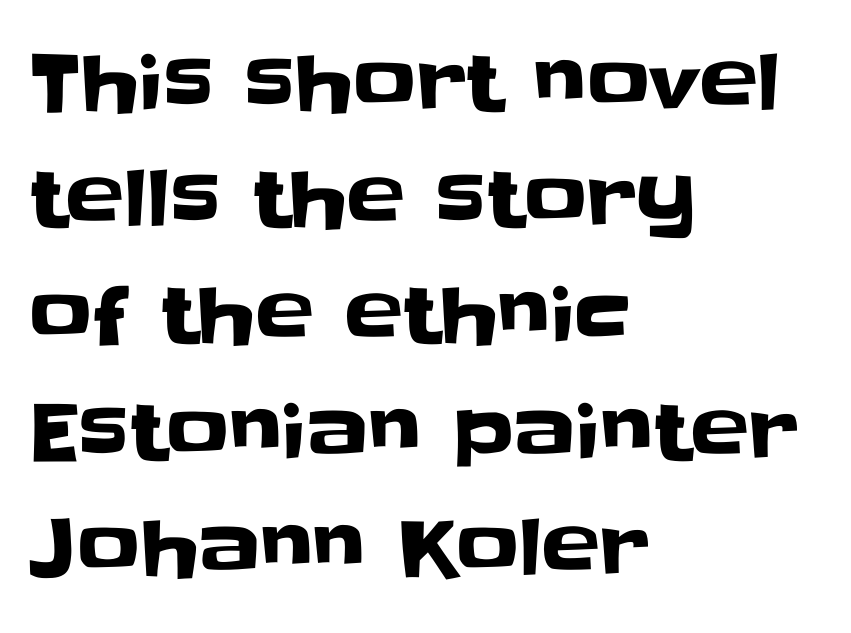
The image shows 78 px sans-serif type, upright; set left-aligned, normal line spacing (1.49x), normal letter spacing, not underlined; low stroke contrast and a large x-height.
